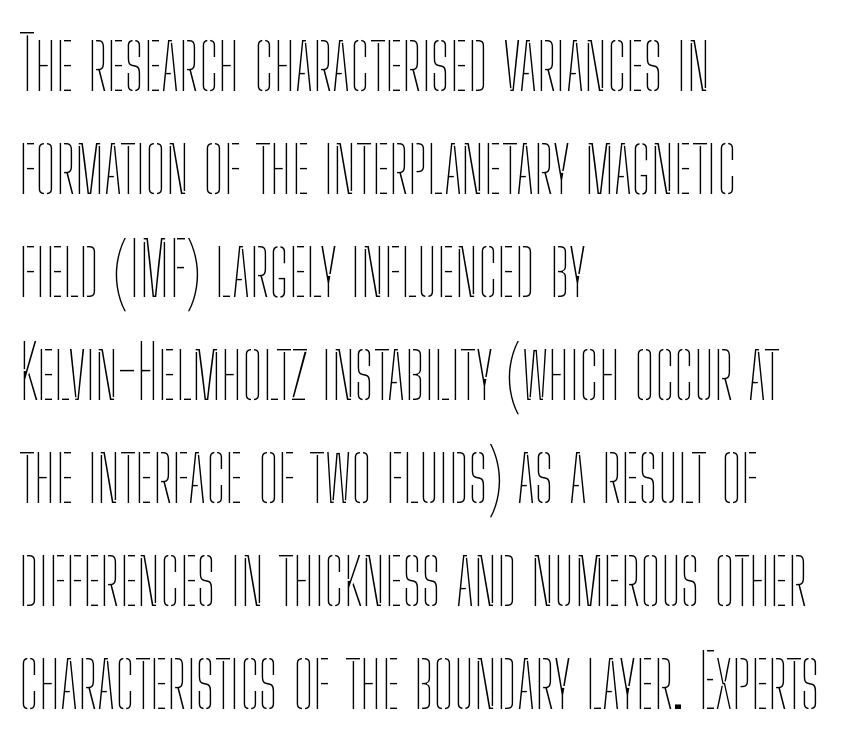
The image shows 73 px thin, condensed type, upright; set left-aligned, normal line spacing (1.41x), normal letter spacing, not underlined; low stroke contrast and a medium x-height.
